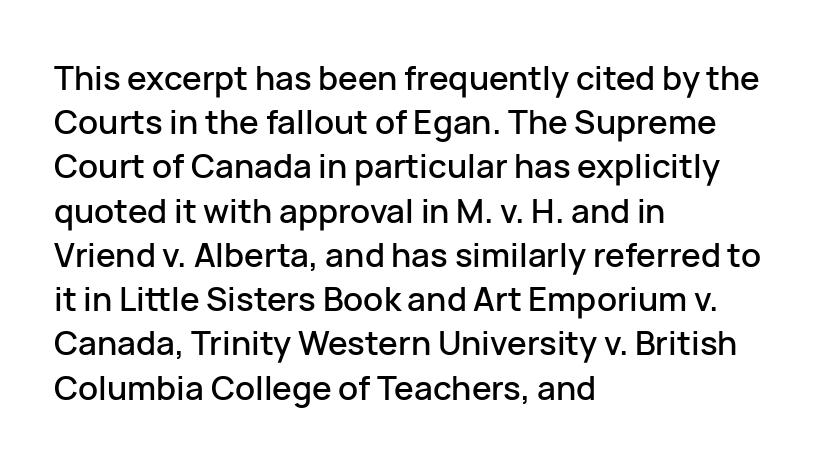
The image shows 33 px sans-serif type, upright; set left-aligned, normal line spacing (1.34x), normal letter spacing, not underlined; low stroke contrast and a medium x-height.
